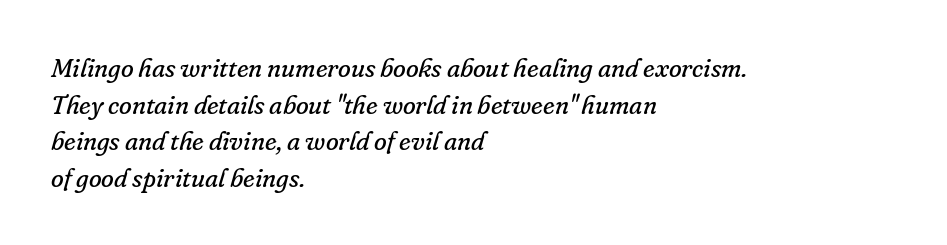
Q: Is the text bold? A: No.
Q: Is the text italic (slanted)? A: Yes, it leans right by about 16 degrees.
Q: Is the text underlined? A: No.
Q: How is the paragraph aligned? A: Left-aligned.
Q: Is the spacing between letters normal or unusually wide? A: Normal.
Q: Is the spacing between lines tight, normal or loose? A: Normal.
